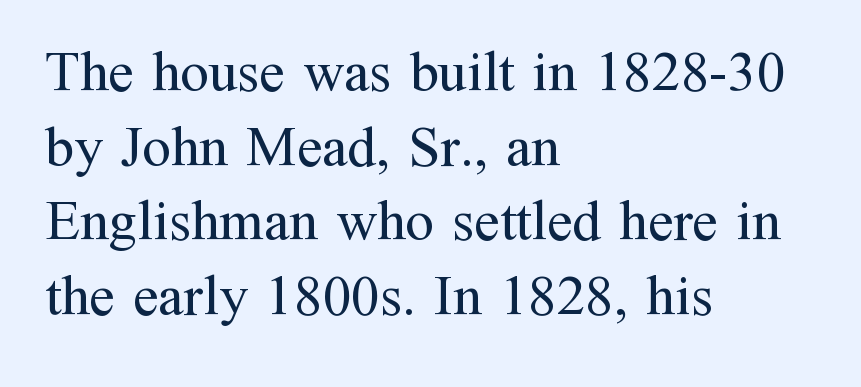
Q: Is the text bold? A: No.
Q: Is the text italic (slanted)? A: No, it is upright.
Q: Is the typeface a serif or a sans-serif typeface? A: Serif.
Q: Is the text underlined? A: No.
Q: How is the paragraph aligned? A: Left-aligned.
Q: Is the spacing between letters normal or unusually wide? A: Normal.
Q: Is the spacing between lines tight, normal or loose? A: Normal.
Q: Width (condensed, normal, or wide)? A: Normal.
Q: Stroke contrast? A: Medium.
Q: x-height? A: Medium.
Q: Monospaced? A: No.
